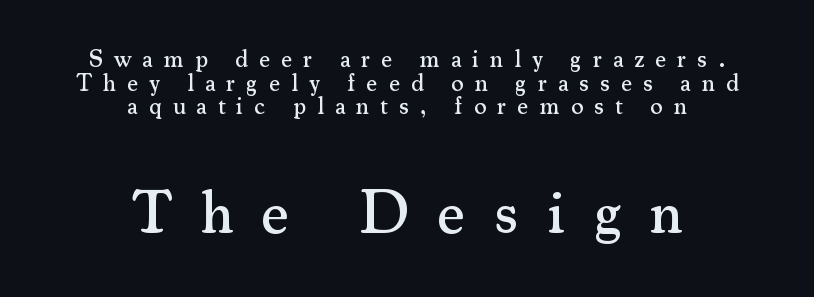
The image shows 61 px serif type, upright; set centered, tight line spacing (0.98x), unusually wide letter spacing (+0.46 em), not underlined; the second (bottom) block is 2.54x larger; medium stroke contrast and a small x-height.
